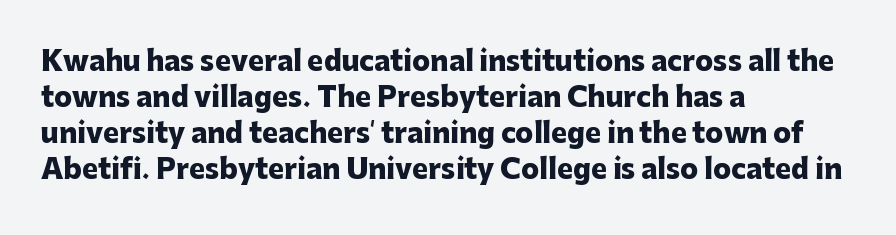
Q: Is the text bold? A: Yes.
Q: Is the text italic (slanted)? A: No, it is upright.
Q: Is the text underlined? A: No.
Q: How is the paragraph aligned? A: Left-aligned.
Q: Is the spacing between letters normal or unusually wide? A: Normal.
Q: Is the spacing between lines tight, normal or loose? A: Normal.
